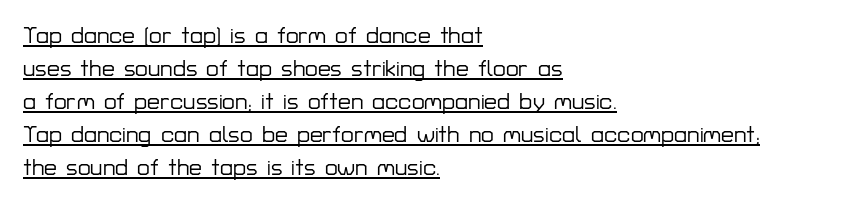
Q: Is the text italic (slanted)? A: No, it is upright.
Q: Is the text underlined? A: Yes.
Q: How is the paragraph aligned? A: Left-aligned.
Q: Is the spacing between letters normal or unusually wide? A: Normal.
Q: Is the spacing between lines tight, normal or loose? A: Normal.
